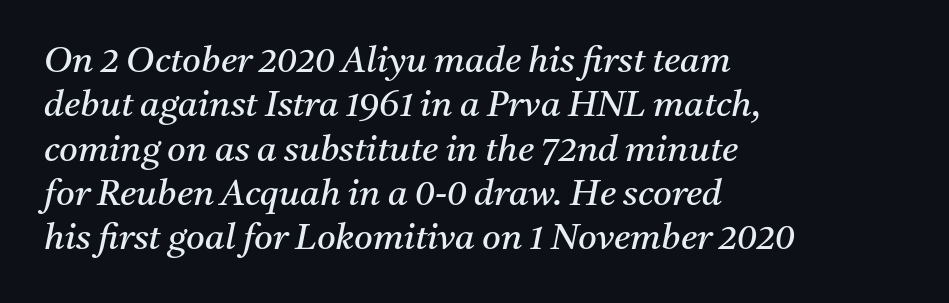
The image shows 36 px regular-weight serif type, italic (leaning right); set left-aligned, line spacing 1.23x, normal letter spacing, not underlined; medium stroke contrast and a medium x-height.
